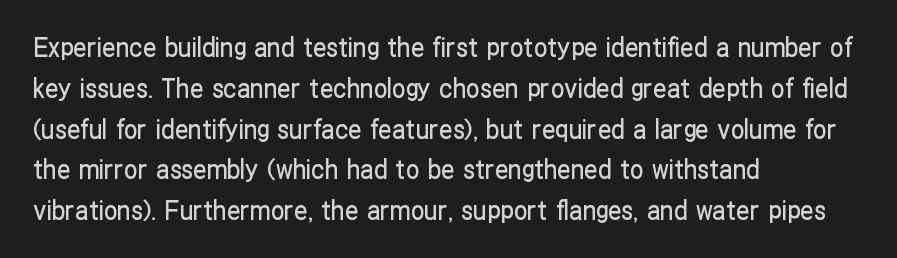
The image shows 27 px text type, upright; set left-aligned, normal line spacing (1.51x), normal letter spacing, not underlined.
